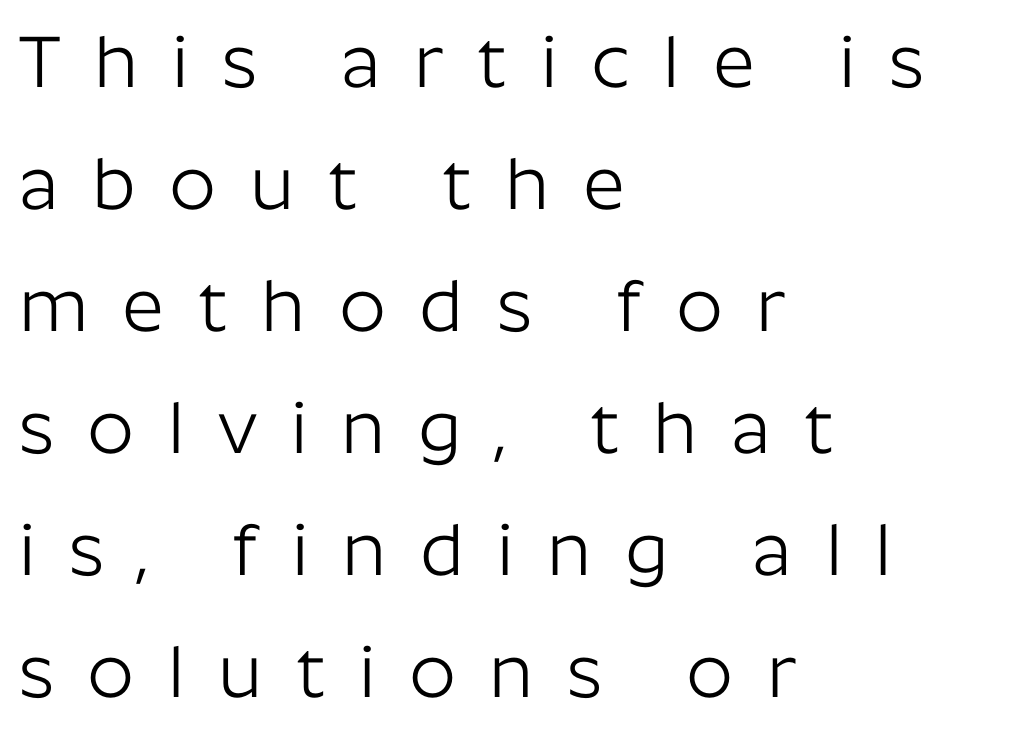
Nothing sits at the stroke ends, so this counts as sans-serif. The rendering uses natural spacing where letterforms have individual widths. It's the straight-up-and-down kind of type. The weight tops out at a normal text grade. Honestly, the letter spacing is so wide it's the main thing you notice.
